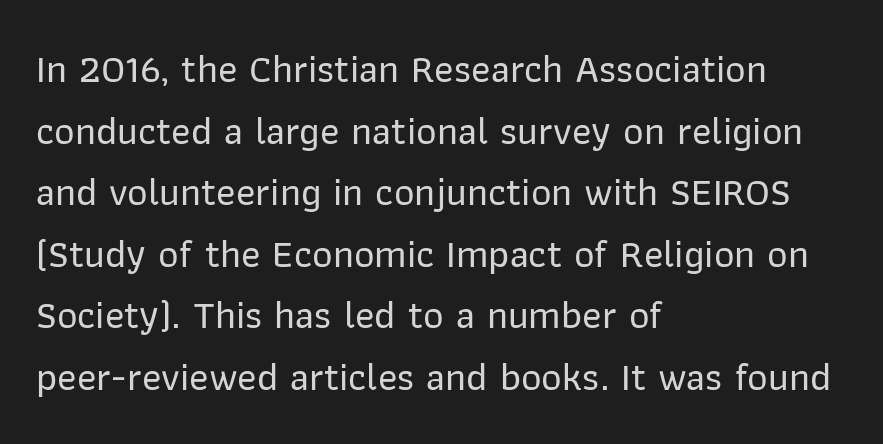
Visually the block forms a straight wall on the left and a jagged coastline on the right. Examine the stroke ends and you'll find no serifs. Underlining? Definitely not there. The face used here is rendered with its standard letterfit. Think of a printed novel: that variable character pitch is what you see here.
